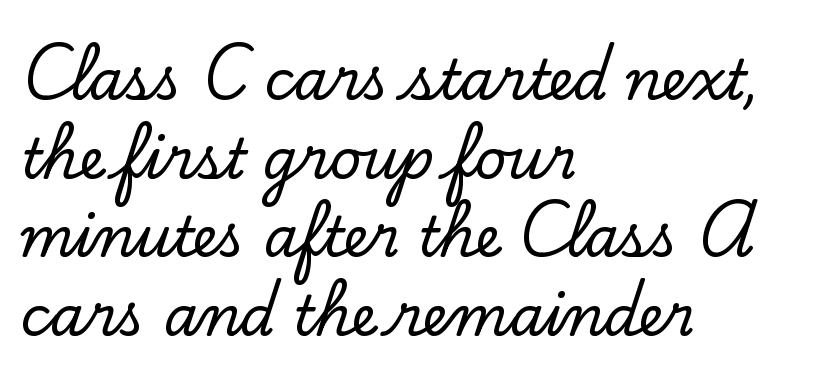
The face used here is proportionally spaced, like ordinary book or web type. The lines in this sample share a left origin and differ only in where they stop. The letters sit at their default tracking, neither squeezed nor spread. Summary of vertical rhythm: regular, with standard interline spacing.
